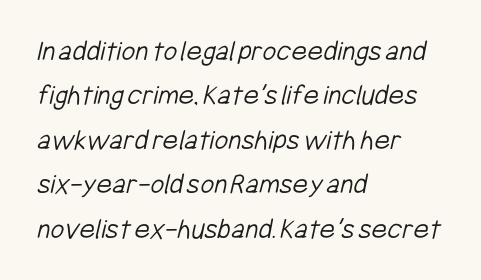
{"serif": "no", "bold": "no", "weight": "light", "width": "condensed", "stroke_contrast": "low", "x_height": "medium", "monospaced": "no", "underline": "no", "align": "left", "line_spacing": "normal", "line_spacing_ratio": 1.48, "letter_spacing": "normal", "letter_spacing_em": 0.0, "glyph_px": 30}
